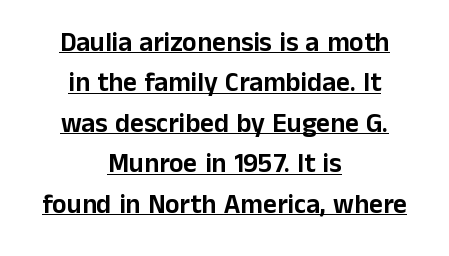
Q: Is the text italic (slanted)? A: No, it is upright.
Q: Is the text underlined? A: Yes.
Q: How is the paragraph aligned? A: Centered.
Q: Is the spacing between letters normal or unusually wide? A: Normal.
Q: Is the spacing between lines tight, normal or loose? A: Normal.
